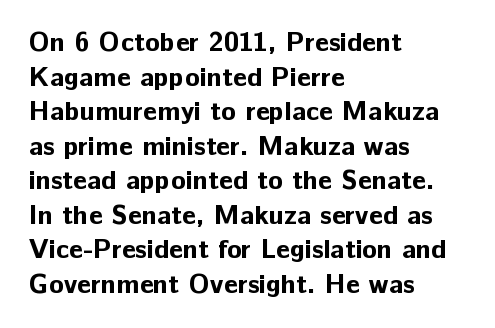
The image shows 27 px bold type, upright; set left-aligned, normal line spacing (1.28x), normal letter spacing, not underlined.
